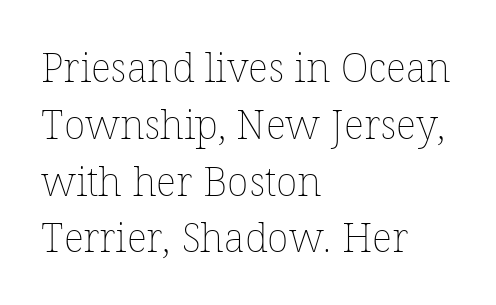
The font sits on the lighter half of the weight spectrum, regular included. Italic: no, the glyphs are upright roman. Line spacing here is normal. Is the letter spacing exaggerated? No — it looks like the ordinary default.
